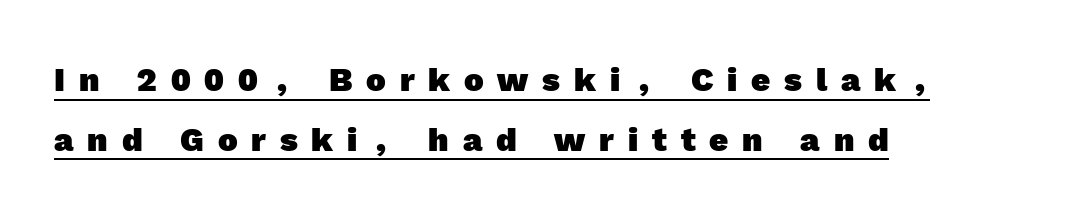
The image shows 33 px heavy sans-serif type; set left-aligned, line spacing 1.81x, unusually wide letter spacing (+0.42 em), underlined; a medium x-height.
